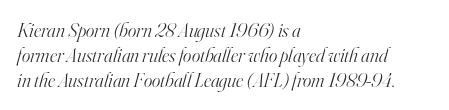
{"italic": "yes", "lean": "right", "slant_degrees": 16, "bold": "no", "underline": "no", "align": "left", "line_spacing_ratio": 1.24, "letter_spacing": "normal", "letter_spacing_em": 0.0, "glyph_px": 20}
